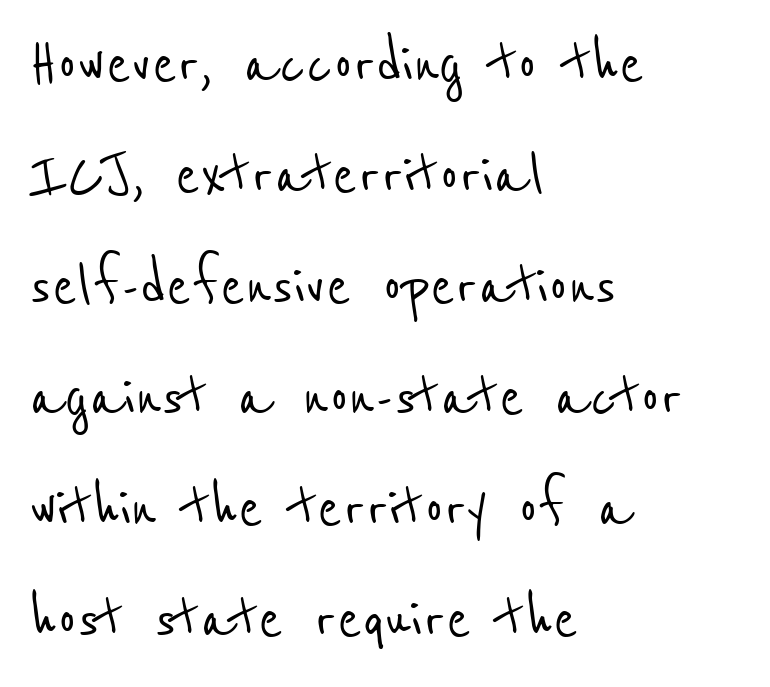
Teacher's note: observe the even left margin — that is flush-left alignment. Words appear dense and cohesive because spacing is normal. Successive baselines arrive at the customary interval. The zone under the glyphs is completely vacant.
